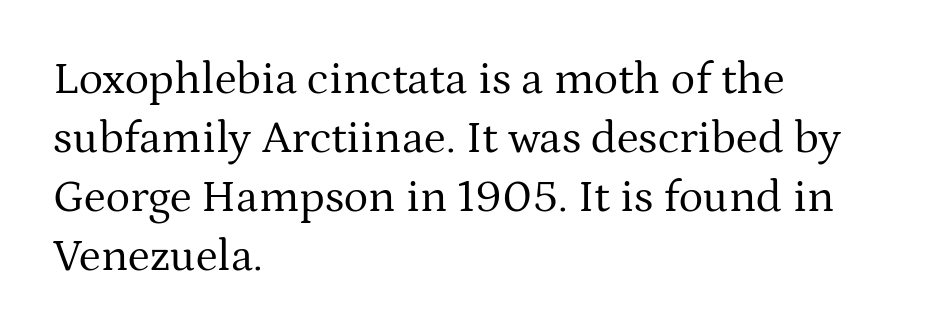
Between one letter and the next there's only the usual sliver of space. This sample uses an upright cut, with every glyph sitting square on the baseline. Reading down the column, the eye jumps a familiar distance to each next line. Varying glyph widths throughout — classic text-font behaviour.
